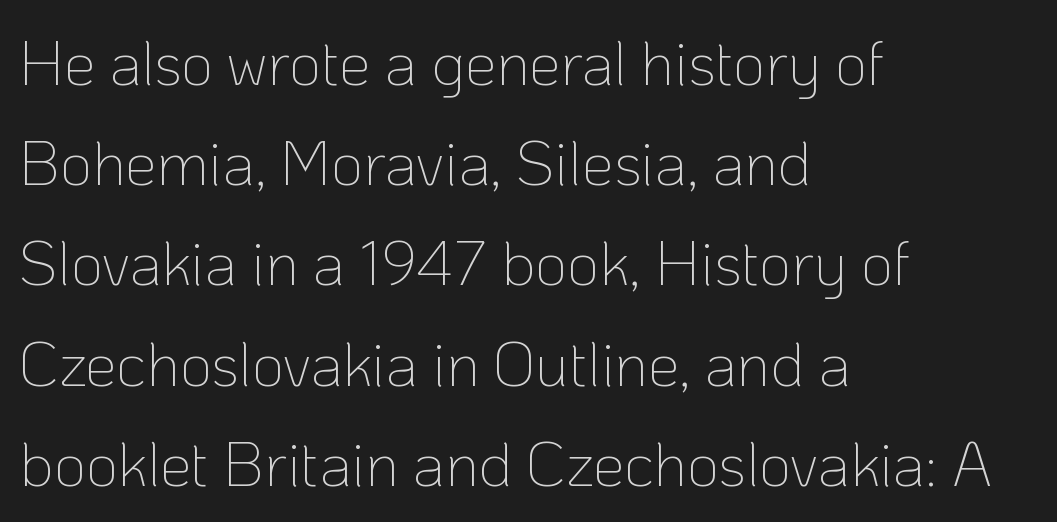
The type family on display is of the sans-serif kind. These lines are rendered in a variable-pitch font. Line spacing here is normal. Every stem runs plumb, perpendicular to the baseline.
